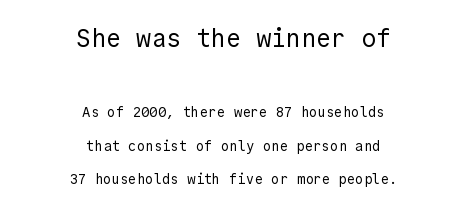
Unlike italic type, these characters show no tilt at all. Loosely led — the rows are spread out. Centered paragraph, ragged on both sides. Decoration check: the copy has no underline. The typesetting does not lean heavy: it is not bold. Bigger letters appear in the top chunk; the bottom chunk is reduced.
